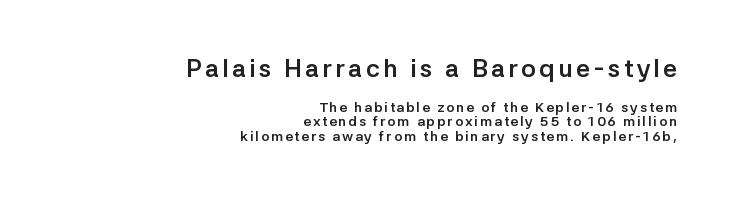
The image shows 25 px bold type, upright; set right-aligned, tight line spacing (1.01x), not underlined; the first (top) block is 1.79x larger.
